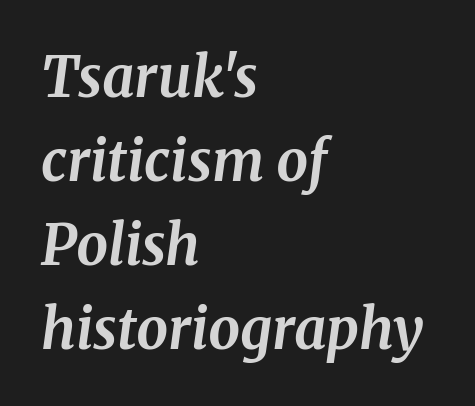
{"serif": "yes", "italic": "yes", "lean": "right", "slant_degrees": 8, "bold": "yes", "weight": "bold", "width": "normal", "stroke_contrast": "medium", "x_height": "medium", "monospaced": "no", "underline": "no", "align": "left", "line_spacing": "normal", "line_spacing_ratio": 1.5, "letter_spacing": "normal", "letter_spacing_em": 0.0, "glyph_px": 56}
